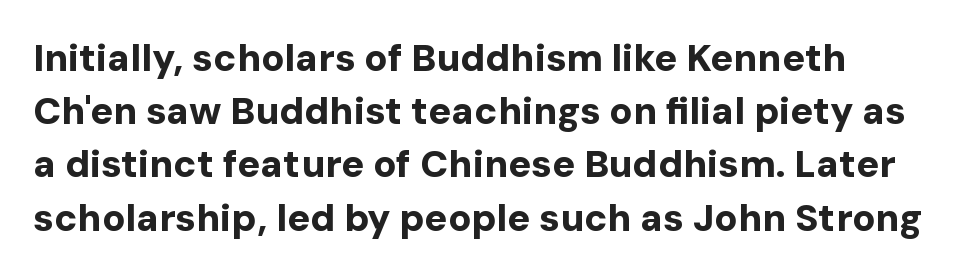
Check the space under the baseline: it is left empty. Is there any slant? The stems are plumb. The face used here is a sans, in the tradition of grotesques and geometrics. Spacing between characters is what you'd get straight out of the box. Regarding leading, the lines here are spaced in the standard way.
